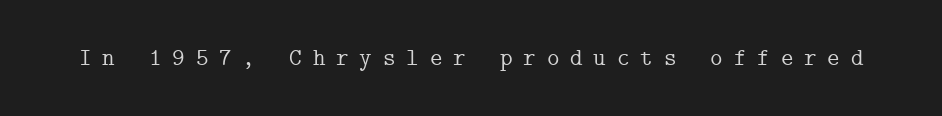
The image shows 24 px text type, upright; set unusually wide letter spacing (+0.45 em), not underlined.
